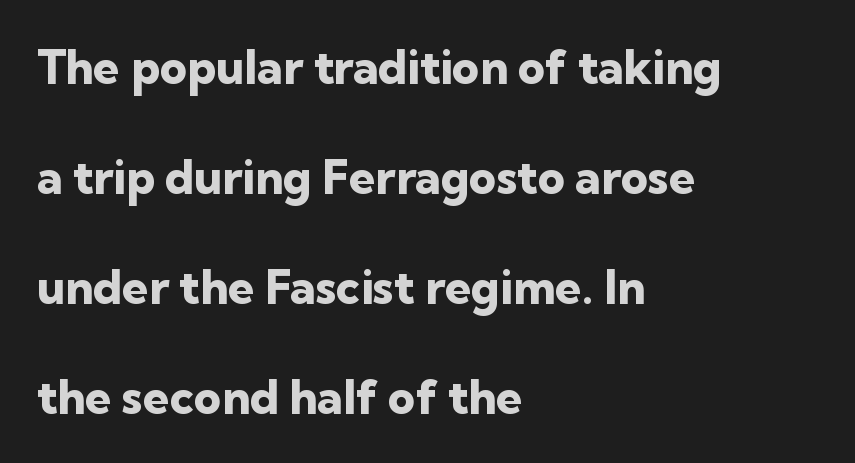
The image shows 47 px heavy sans-serif type, upright; set left-aligned, loose line spacing (2.34x), normal letter spacing, not underlined; low stroke contrast and a medium x-height.
